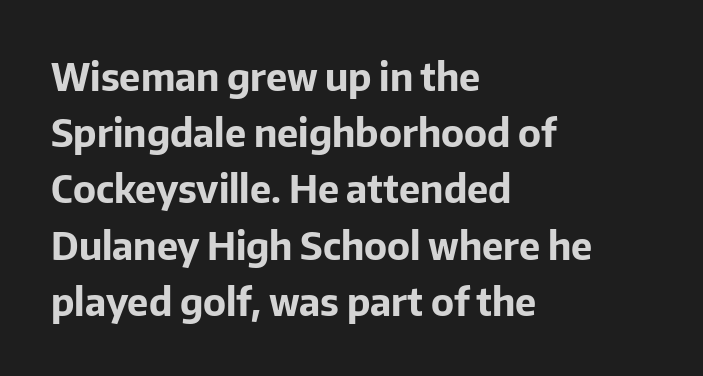
Q: Is the text bold? A: Yes.
Q: Is the text italic (slanted)? A: No, it is upright.
Q: Is the typeface a serif or a sans-serif typeface? A: Sans-serif.
Q: Is the text underlined? A: No.
Q: How is the paragraph aligned? A: Left-aligned.
Q: Is the spacing between letters normal or unusually wide? A: Normal.
Q: Is the spacing between lines tight, normal or loose? A: Normal.
Q: Width (condensed, normal, or wide)? A: Normal.
Q: Stroke contrast? A: Low.
Q: x-height? A: Medium.
Q: Monospaced? A: No.
